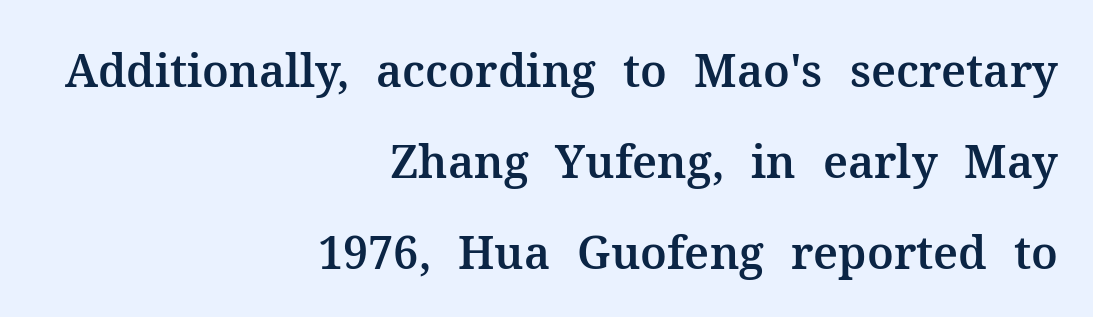
{"serif": "yes", "italic": "no", "width": "normal", "stroke_contrast": "medium", "x_height": "medium", "monospaced": "no", "underline": "no", "align": "right", "line_spacing": "loose", "line_spacing_ratio": 2.02, "letter_spacing": "normal", "letter_spacing_em": 0.0, "glyph_px": 45}
